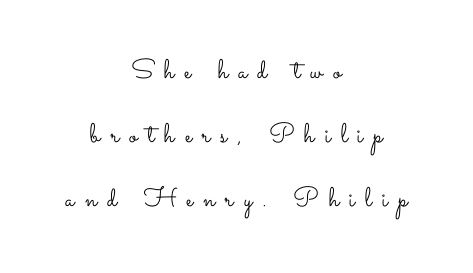
No heavy texture on the line: the type isn't bold. Both edges are ragged and mirror each other, which tells us the setting is centered. The letterforms stand isolated, each surrounded by extra space. Just letters on the line, the space beneath them empty.
